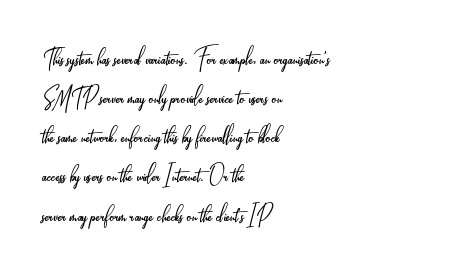
Q: Is the text bold? A: No.
Q: Is the text italic (slanted)? A: Yes.
Q: Is the typeface a serif or a sans-serif typeface? A: Sans-serif.
Q: Is the text underlined? A: No.
Q: How is the paragraph aligned? A: Left-aligned.
Q: Is the spacing between letters normal or unusually wide? A: Normal.
Q: Is the spacing between lines tight, normal or loose? A: Normal.
Q: Width (condensed, normal, or wide)? A: Condensed.
Q: Stroke contrast? A: Low.
Q: x-height? A: Small.
Q: Monospaced? A: No.
